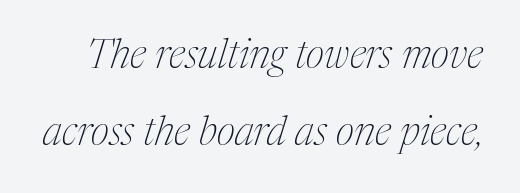
The image shows 40 px thin, condensed serif type, italic (leaning right); set loose line spacing (1.93x), normal letter spacing, not underlined; medium stroke contrast and a medium x-height.
